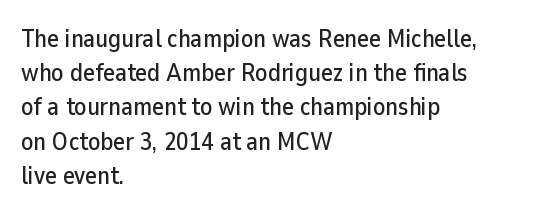
The image shows 25 px text type, upright; set left-aligned, normal line spacing (1.37x), normal letter spacing, not underlined.
